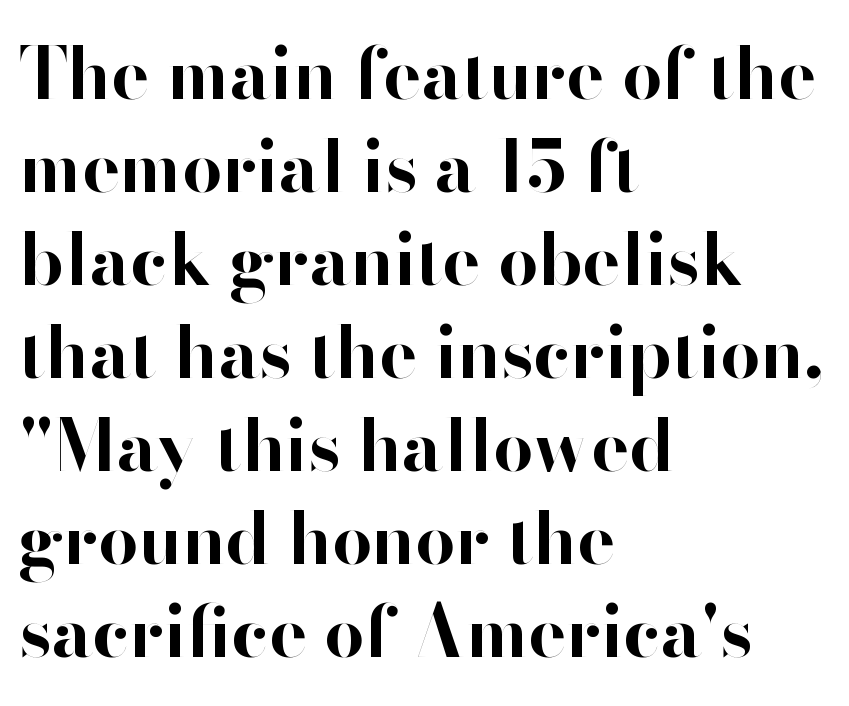
Q: Is the text bold? A: Yes.
Q: Is the text italic (slanted)? A: No, it is upright.
Q: Is the typeface a serif or a sans-serif typeface? A: Sans-serif.
Q: Is the text underlined? A: No.
Q: How is the paragraph aligned? A: Left-aligned.
Q: Is the spacing between letters normal or unusually wide? A: Normal.
Q: Is the spacing between lines tight, normal or loose? A: Normal.
Q: Width (condensed, normal, or wide)? A: Normal.
Q: Stroke contrast? A: High.
Q: x-height? A: Small.
Q: Monospaced? A: No.
